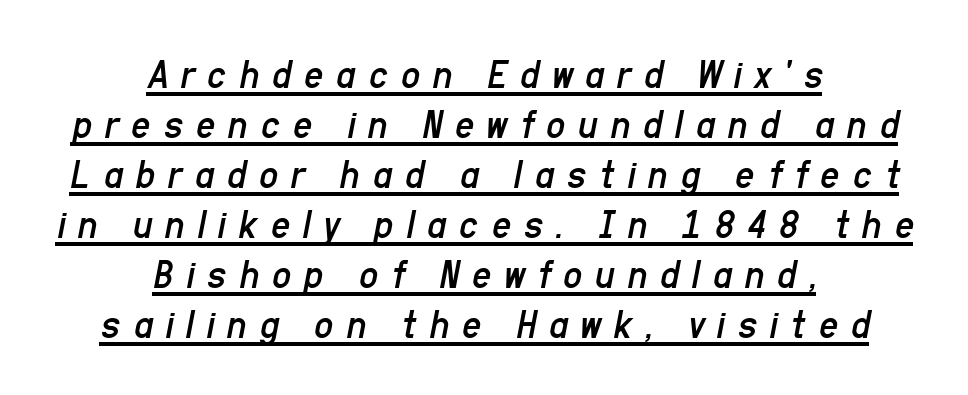
The image shows 42 px regular-weight, condensed type, italic (leaning right); set centered, line spacing 1.19x, unusually wide letter spacing (+0.3 em), underlined; low stroke contrast and a medium x-height.
